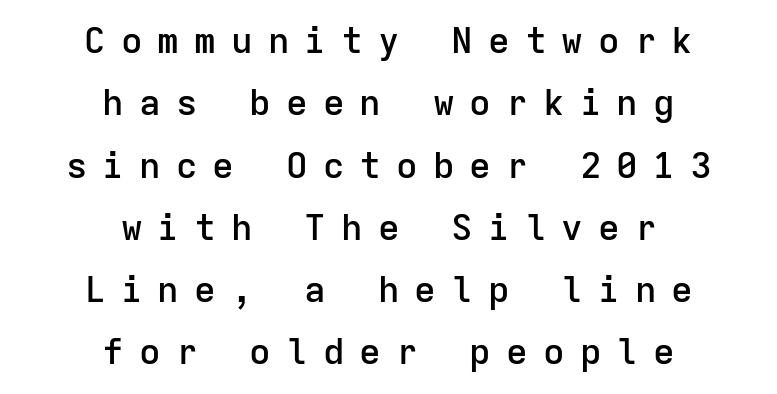
The image shows 36 px semibold sans-serif type, upright, monospaced; set centered, line spacing 1.73x, unusually wide letter spacing (+0.42 em), not underlined; low stroke contrast and a medium x-height.
